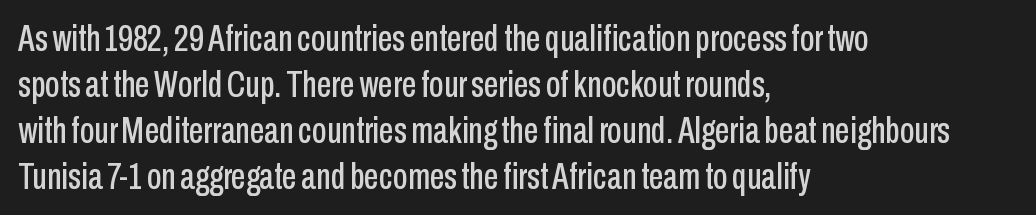
Q: Is the text italic (slanted)? A: No, it is upright.
Q: Is the typeface a serif or a sans-serif typeface? A: Sans-serif.
Q: Is the text underlined? A: No.
Q: How is the paragraph aligned? A: Left-aligned.
Q: Is the spacing between letters normal or unusually wide? A: Normal.
Q: Width (condensed, normal, or wide)? A: Condensed.
Q: Stroke contrast? A: Low.
Q: x-height? A: Medium.
Q: Monospaced? A: No.
